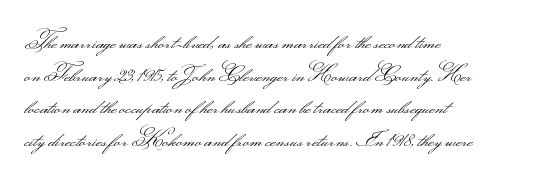
The image shows 21 px text type; set left-aligned, normal line spacing (1.55x), normal letter spacing, not underlined.
